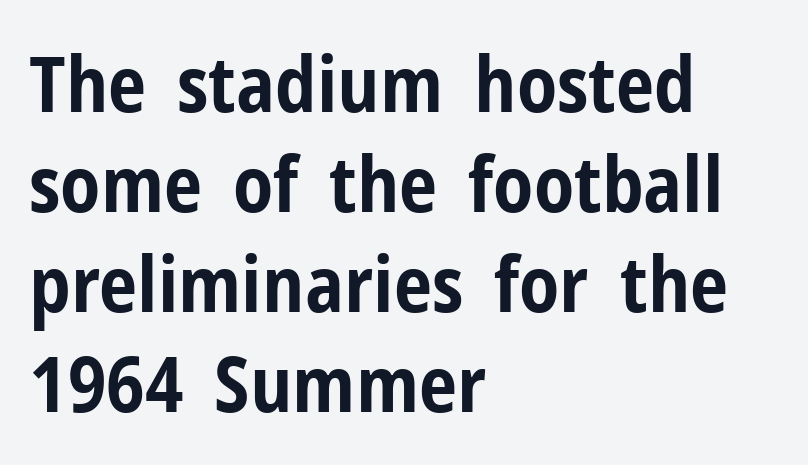
{"serif": "no", "italic": "no", "bold": "yes", "weight": "bold", "width": "condensed", "stroke_contrast": "low", "x_height": "medium", "monospaced": "no", "underline": "no", "align": "left", "line_spacing": "normal", "line_spacing_ratio": 1.3, "letter_spacing": "normal", "letter_spacing_em": 0.0, "glyph_px": 77}
